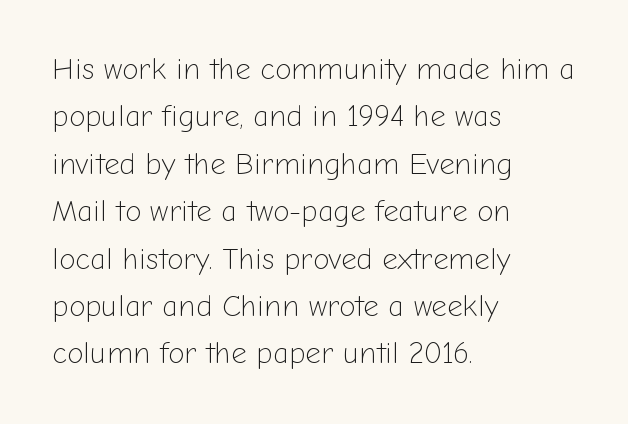
Ordinary non-slanted type is in use. Horizontal alignment here is leftward, the default for most running prose. Vertical spacing — default. Stems here are at most as thick as an everyday book face. The letters sit at their default tracking, neither squeezed nor spread. The designer went with a sans here, leaving each stem footless.
